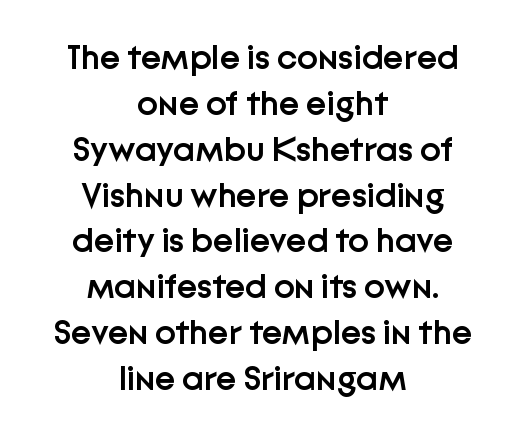
The image shows 35 px semibold sans-serif type, upright; set centered, normal line spacing (1.31x), normal letter spacing, not underlined; low stroke contrast and a medium x-height.
